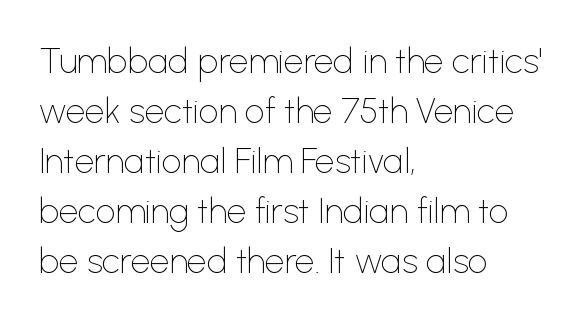
{"serif": "no", "italic": "no", "bold": "no", "weight": "thin", "width": "normal", "stroke_contrast": "low", "x_height": "medium", "monospaced": "no", "underline": "no", "align": "left", "line_spacing": "normal", "line_spacing_ratio": 1.43, "letter_spacing": "normal", "letter_spacing_em": 0.0, "glyph_px": 35}
